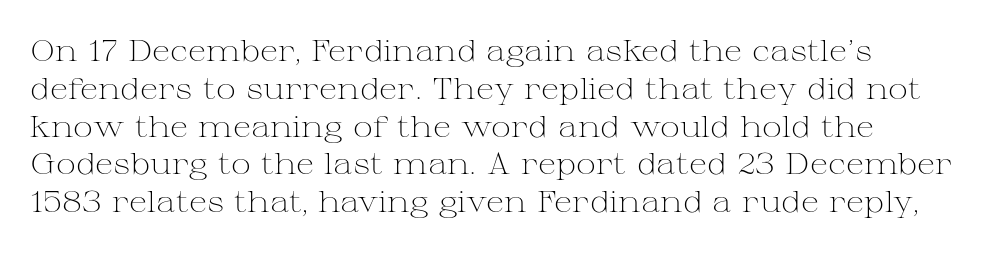
Q: Is the text bold? A: No.
Q: Is the text italic (slanted)? A: No, it is upright.
Q: Is the typeface a serif or a sans-serif typeface? A: Serif.
Q: Is the text underlined? A: No.
Q: How is the paragraph aligned? A: Left-aligned.
Q: Is the spacing between letters normal or unusually wide? A: Normal.
Q: Is the spacing between lines tight, normal or loose? A: Normal.
Q: Width (condensed, normal, or wide)? A: Wide.
Q: Stroke contrast? A: Medium.
Q: x-height? A: Medium.
Q: Monospaced? A: No.
